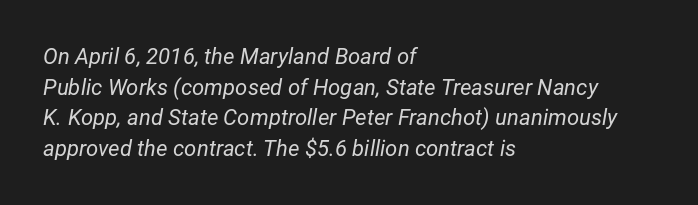
{"italic": "yes", "lean": "right", "slant_degrees": 12, "bold": "no", "underline": "no", "align": "left", "line_spacing": "normal", "line_spacing_ratio": 1.39, "letter_spacing": "normal", "letter_spacing_em": 0.0, "glyph_px": 22}
